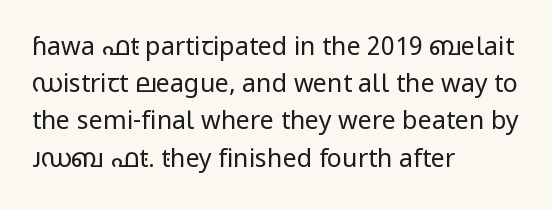
Q: Is the text bold? A: No.
Q: Is the text italic (slanted)? A: No, it is upright.
Q: Is the text underlined? A: No.
Q: How is the paragraph aligned? A: Left-aligned.
Q: Is the spacing between letters normal or unusually wide? A: Normal.
Q: Is the spacing between lines tight, normal or loose? A: Normal.
